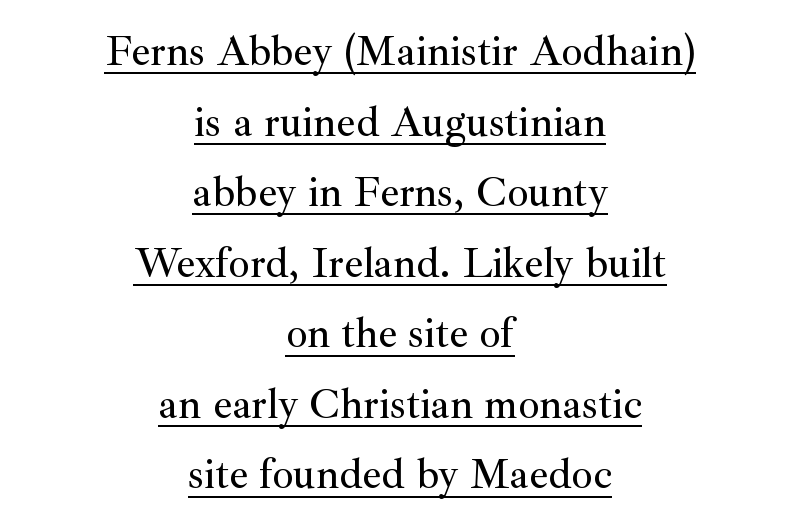
{"serif": "yes", "italic": "no", "width": "normal", "stroke_contrast": "medium", "x_height": "small", "monospaced": "no", "underline": "yes", "align": "center", "line_spacing": "normal", "line_spacing_ratio": 1.68, "letter_spacing": "normal", "letter_spacing_em": 0.0, "glyph_px": 42}
